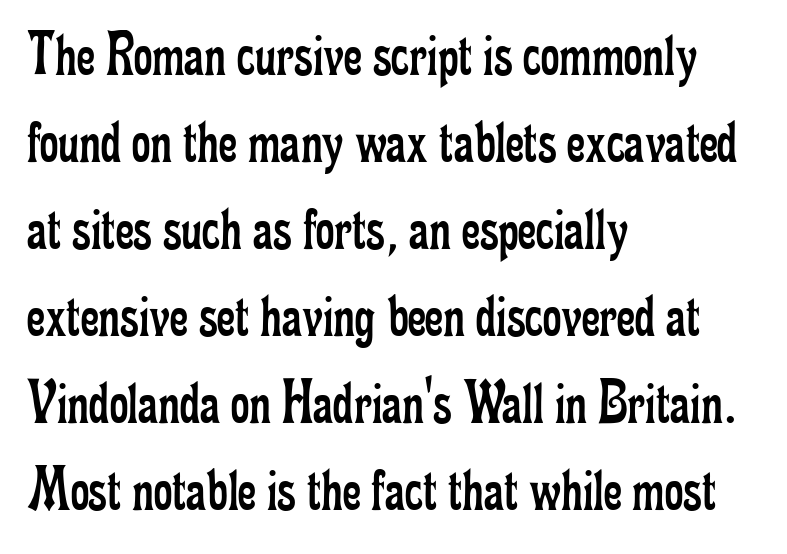
Posture: vertical. The block of text has a typical density, with ordinary space between rows. Each line starts at the same left margin while the right side varies. Proportional: the letters do not fall into vertical columns. The weight tops out at a normal text grade. The space directly below the letters is spotless.
